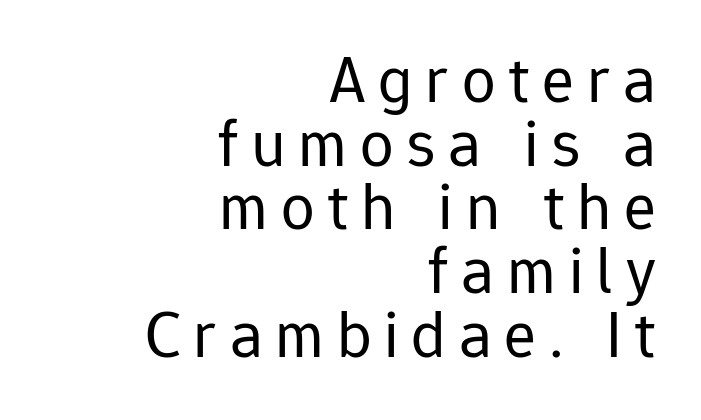
The passage shown is not bold in any degree. You can tell it's not italic because the verticals are truly vertical. Note the varied advance widths — an 'i' is clearly narrower than an 'm'. Students, observe: this is what under-led, compact text looks like.
